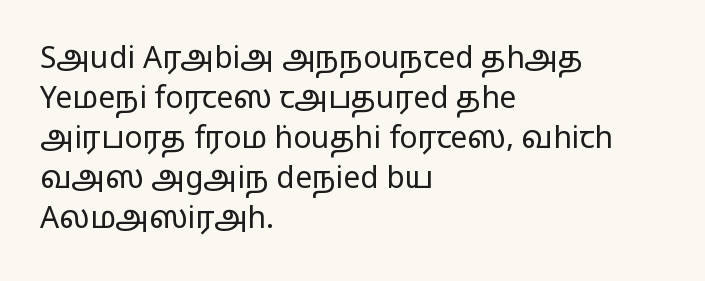
{"serif": "no", "italic": "no", "bold": "no", "weight": "regular", "width": "wide", "stroke_contrast": "low", "x_height": "medium", "monospaced": "no", "underline": "no", "align": "left", "line_spacing": "normal", "line_spacing_ratio": 1.33, "letter_spacing": "normal", "letter_spacing_em": 0.0, "glyph_px": 30}
